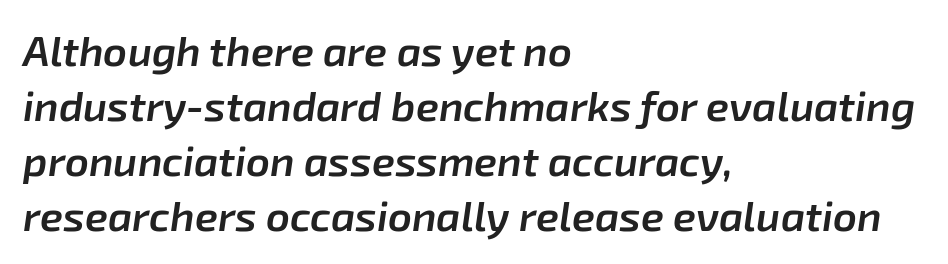
{"italic": "yes", "lean": "right", "slant_degrees": 8, "bold": "semi", "weight": "semibold", "width": "normal", "stroke_contrast": "low", "x_height": "medium", "monospaced": "no", "underline": "no", "align": "left", "line_spacing": "normal", "line_spacing_ratio": 1.31, "letter_spacing": "normal", "letter_spacing_em": 0.0, "glyph_px": 42}
